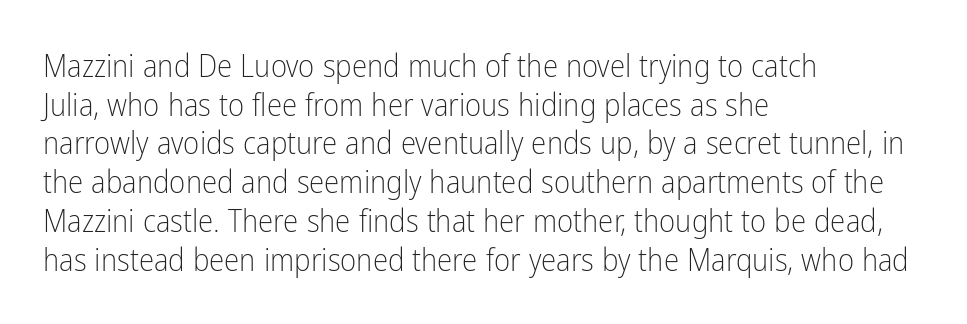
The image shows 31 px light, condensed sans-serif type, upright; set left-aligned, normal line spacing (1.25x), normal letter spacing, not underlined; low stroke contrast and a medium x-height.
